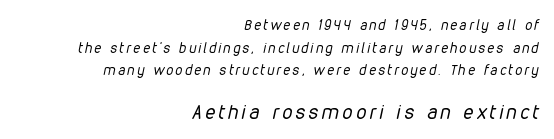
{"italic": "yes", "lean": "right", "slant_degrees": 12, "bold": "no", "underline": "no", "align": "right", "line_spacing": "normal", "line_spacing_ratio": 1.61, "larger_block": "second", "size_ratio": 1.43, "glyph_px": 20}
